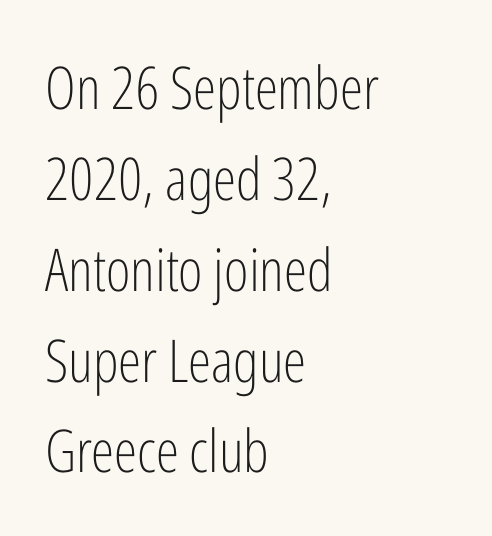
The image shows 59 px light, condensed sans-serif type, upright; set left-aligned, normal line spacing (1.54x), normal letter spacing, not underlined; low stroke contrast and a medium x-height.
